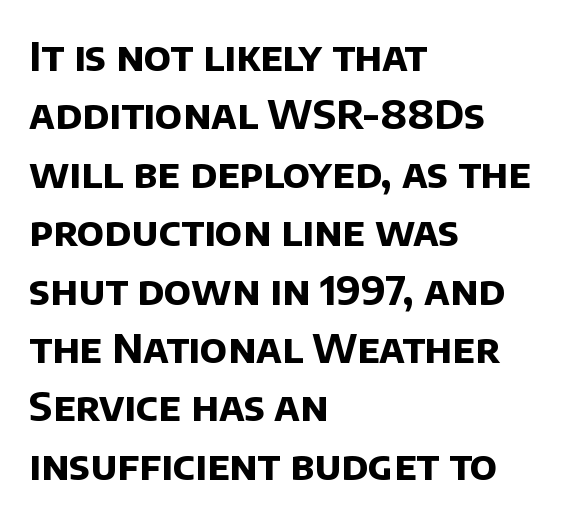
The image shows 40 px bold sans-serif type; set left-aligned, normal line spacing (1.46x), normal letter spacing, not underlined; low stroke contrast and a large x-height.
